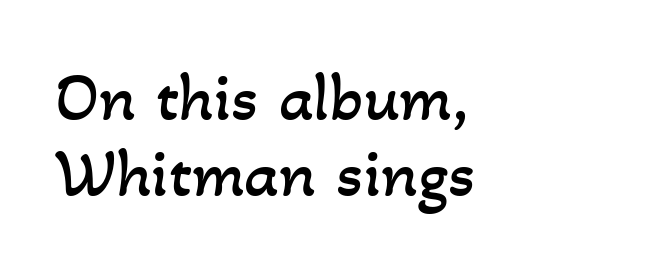
The image shows 69 px regular-weight type; set left-aligned, tight line spacing (1.1x), normal letter spacing, not underlined; low stroke contrast and a small x-height.
